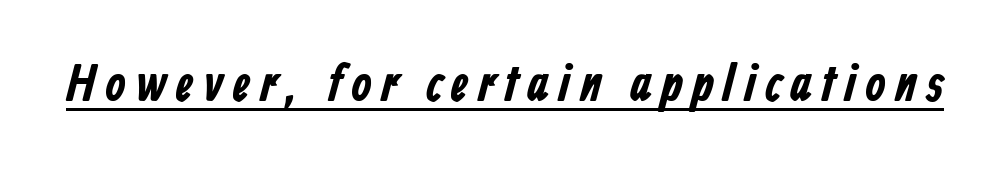
A baseline rule has been typeset under these characters. The characters look thick and weighty, a clear bold. This sample has the flowing, uneven cadence of proportional lettering. The face used here is a sans, in the tradition of grotesques and geometrics.
